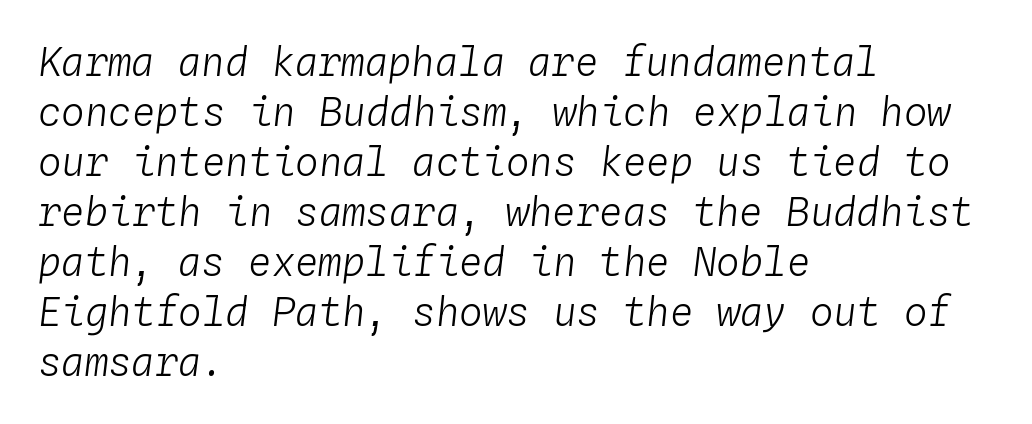
{"italic": "yes", "lean": "right", "slant_degrees": 4, "bold": "no", "weight": "light", "width": "normal", "stroke_contrast": "low", "x_height": "medium", "monospaced": "yes", "underline": "no", "align": "left", "line_spacing": "normal", "line_spacing_ratio": 1.28, "letter_spacing": "normal", "letter_spacing_em": 0.0, "glyph_px": 39}
